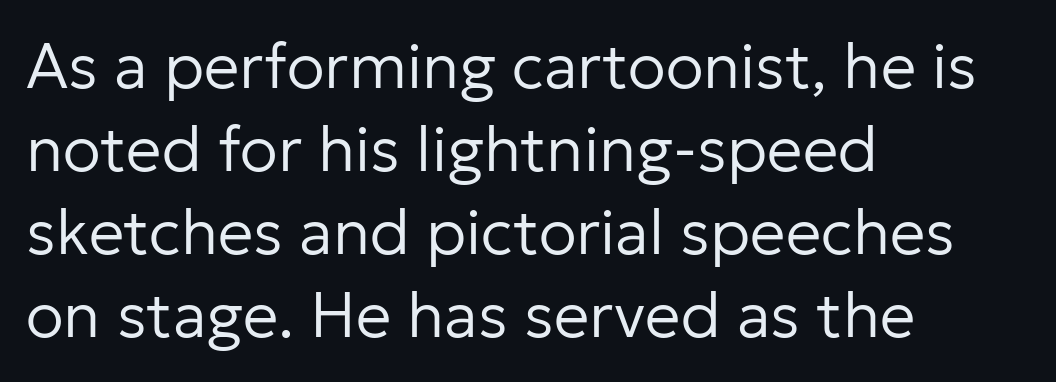
Q: Is the text bold? A: No.
Q: Is the text italic (slanted)? A: No, it is upright.
Q: Is the typeface a serif or a sans-serif typeface? A: Sans-serif.
Q: Is the text underlined? A: No.
Q: How is the paragraph aligned? A: Left-aligned.
Q: Is the spacing between letters normal or unusually wide? A: Normal.
Q: Is the spacing between lines tight, normal or loose? A: Normal.
Q: Width (condensed, normal, or wide)? A: Normal.
Q: Stroke contrast? A: Low.
Q: x-height? A: Medium.
Q: Monospaced? A: No.
